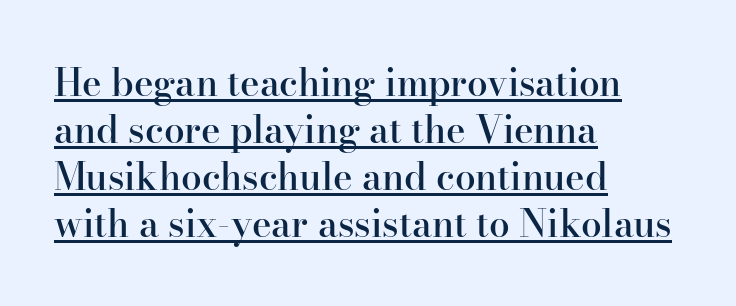
The image shows 37 px semibold serif type, upright; set left-aligned, normal line spacing (1.27x), normal letter spacing, underlined; high stroke contrast and a small x-height.
